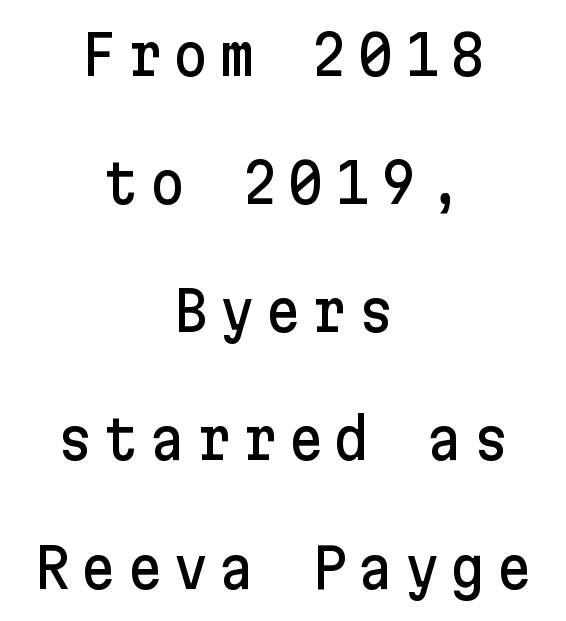
Q: Is the text italic (slanted)? A: No, it is upright.
Q: Is the typeface a serif or a sans-serif typeface? A: Sans-serif.
Q: Is the text underlined? A: No.
Q: How is the paragraph aligned? A: Centered.
Q: Is the spacing between lines tight, normal or loose? A: Loose.
Q: Width (condensed, normal, or wide)? A: Normal.
Q: Stroke contrast? A: Low.
Q: x-height? A: Medium.
